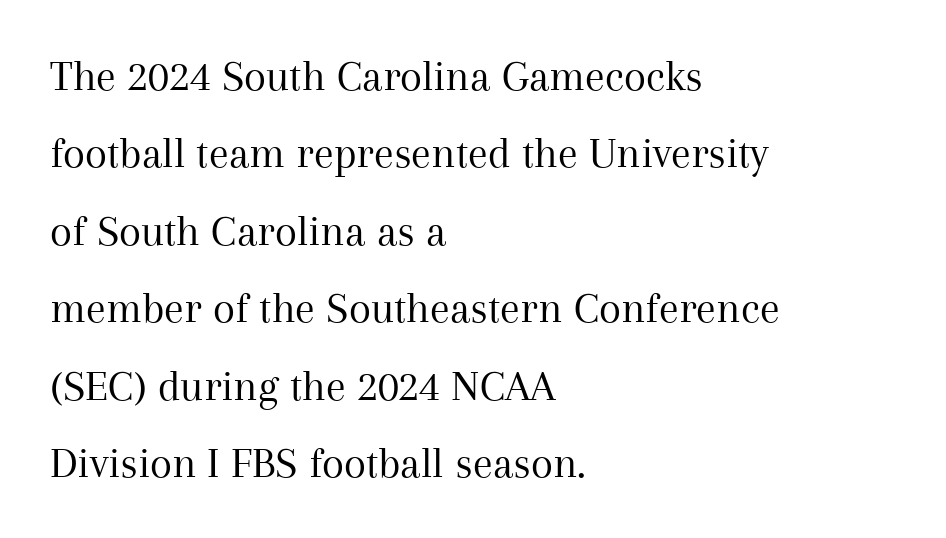
Q: Is the text bold? A: No.
Q: Is the text italic (slanted)? A: No, it is upright.
Q: Is the typeface a serif or a sans-serif typeface? A: Serif.
Q: Is the text underlined? A: No.
Q: How is the paragraph aligned? A: Left-aligned.
Q: Is the spacing between letters normal or unusually wide? A: Normal.
Q: Width (condensed, normal, or wide)? A: Normal.
Q: Stroke contrast? A: Medium.
Q: x-height? A: Medium.
Q: Monospaced? A: No.
